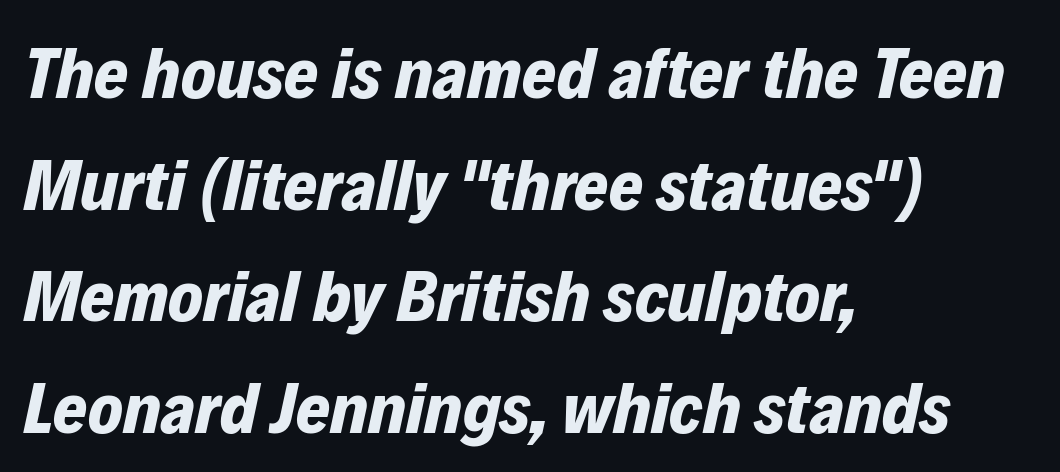
The image shows 73 px bold type, italic (leaning right); set left-aligned, normal line spacing (1.53x), normal letter spacing, not underlined; low stroke contrast and a medium x-height.
